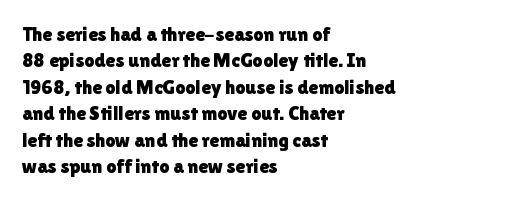
The image shows 20 px text type, upright; set left-aligned, normal line spacing (1.32x), normal letter spacing, not underlined.
